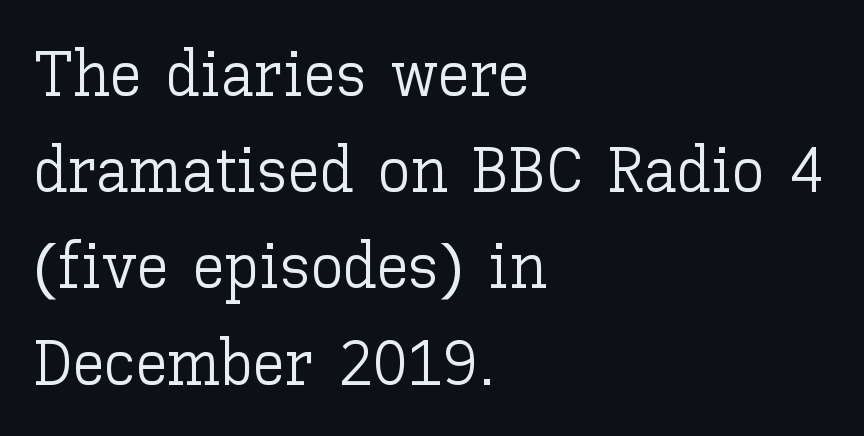
Q: Is the text bold? A: No.
Q: Is the text italic (slanted)? A: No, it is upright.
Q: Is the text underlined? A: No.
Q: How is the paragraph aligned? A: Left-aligned.
Q: Is the spacing between letters normal or unusually wide? A: Normal.
Q: Is the spacing between lines tight, normal or loose? A: Normal.
Q: Width (condensed, normal, or wide)? A: Normal.
Q: Stroke contrast? A: Low.
Q: x-height? A: Medium.
Q: Monospaced? A: No.
